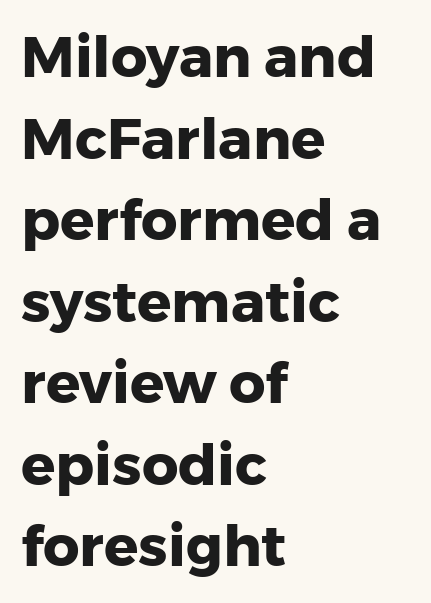
Q: Is the text bold? A: Yes.
Q: Is the text italic (slanted)? A: No, it is upright.
Q: Is the typeface a serif or a sans-serif typeface? A: Sans-serif.
Q: Is the text underlined? A: No.
Q: How is the paragraph aligned? A: Left-aligned.
Q: Is the spacing between letters normal or unusually wide? A: Normal.
Q: Is the spacing between lines tight, normal or loose? A: Normal.
Q: Width (condensed, normal, or wide)? A: Normal.
Q: Stroke contrast? A: Low.
Q: x-height? A: Medium.
Q: Monospaced? A: No.
